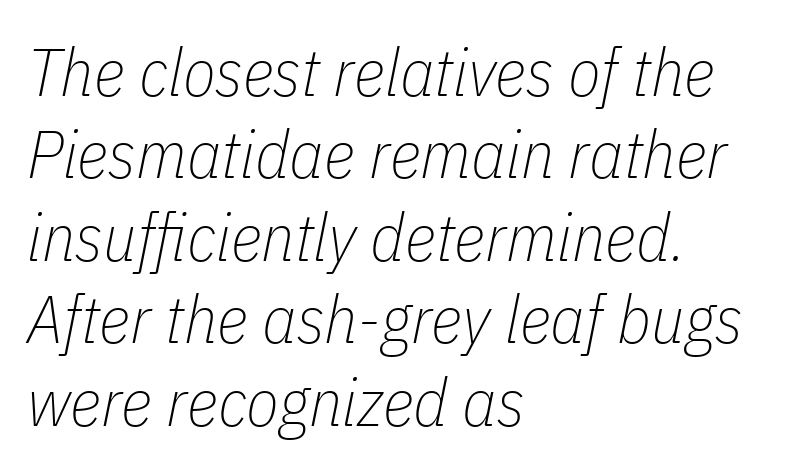
If you drew a ruler down the left edge, every line would touch it. A bare baseline throughout the passage. A quiet, ordinary-to-light weight characterises the typeface. Note the varied advance widths — an 'i' is clearly narrower than an 'm'. A typesetter would call this zero additional tracking. Tall strokes in this sample are angled rather than plumb.
